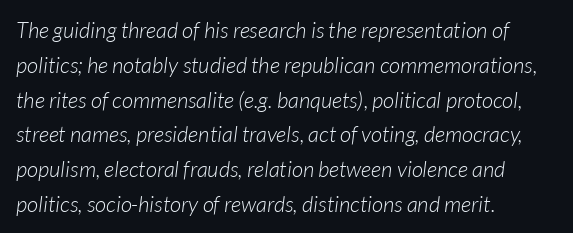
Q: Is the text bold? A: No.
Q: Is the text italic (slanted)? A: Yes, it leans right by about 7 degrees.
Q: Is the text underlined? A: No.
Q: How is the paragraph aligned? A: Left-aligned.
Q: Is the spacing between letters normal or unusually wide? A: Normal.
Q: Is the spacing between lines tight, normal or loose? A: Normal.
